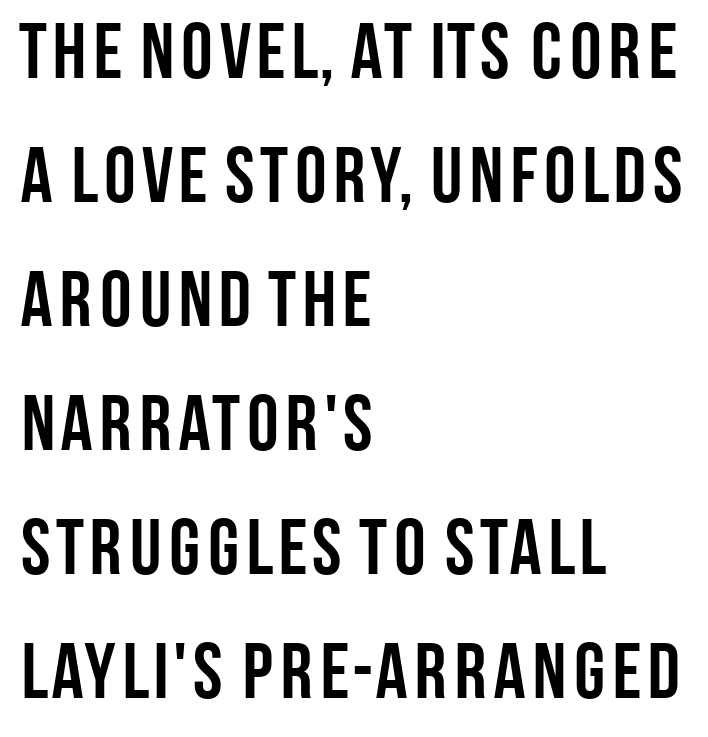
{"serif": "no", "italic": "no", "bold": "yes", "weight": "semibold", "width": "condensed", "stroke_contrast": "low", "x_height": "large", "monospaced": "no", "underline": "no", "align": "left", "line_spacing": "normal", "line_spacing_ratio": 1.57, "letter_spacing": "normal", "letter_spacing_em": 0.0, "glyph_px": 79}
